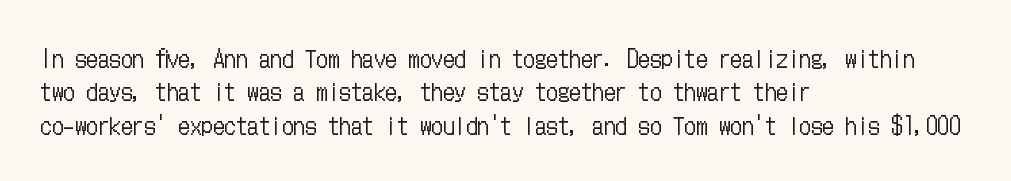
The image shows 23 px text type, upright; set left-aligned, normal line spacing (1.45x), normal letter spacing, not underlined.
